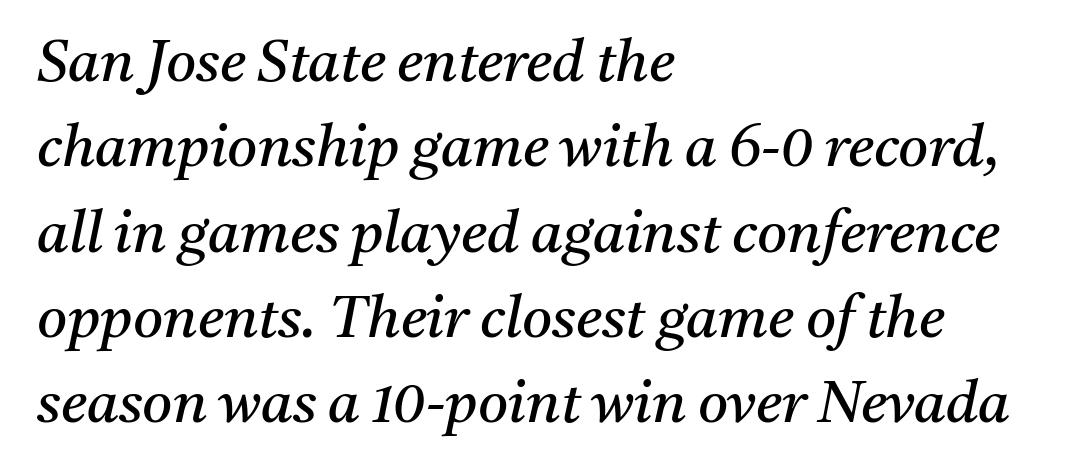
The image shows 58 px regular-weight serif type, italic (leaning right); set left-aligned, normal line spacing (1.47x), normal letter spacing, not underlined; medium stroke contrast and a medium x-height.
